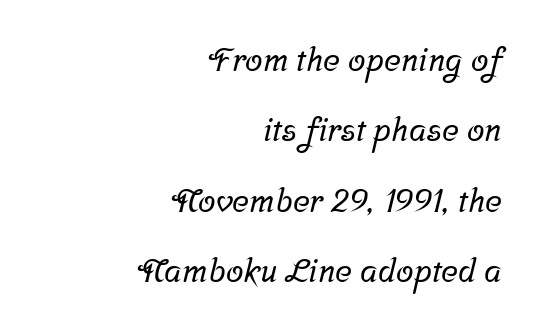
Q: Is the text underlined? A: No.
Q: How is the paragraph aligned? A: Right-aligned.
Q: Is the spacing between letters normal or unusually wide? A: Normal.
Q: Is the spacing between lines tight, normal or loose? A: Loose.
Q: Width (condensed, normal, or wide)? A: Normal.
Q: Stroke contrast? A: Low.
Q: x-height? A: Medium.
Q: Monospaced? A: No.
